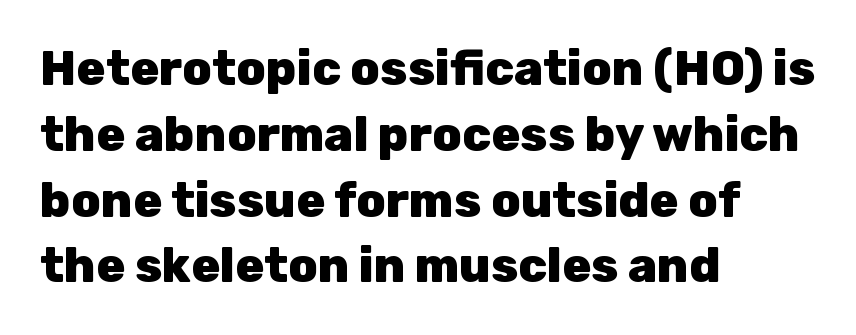
Each word holds together tightly as a unit, with standard inter-letter gaps. These lines are composed in type without serifs. All the whitespace from short lines collects on the right. Compared with typical paragraphs, the rows here are spaced about the same. Each letter keeps its own natural width here, so spacing adapts to shape. The face used here has the dense, thick strokes of a bold.
